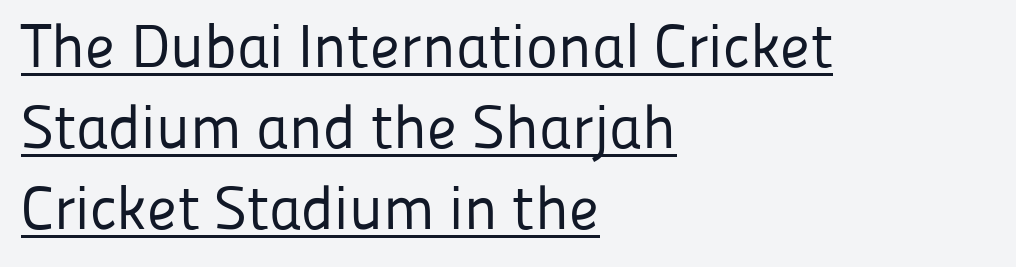
{"serif": "no", "italic": "no", "bold": "no", "weight": "regular", "width": "normal", "stroke_contrast": "low", "x_height": "medium", "monospaced": "no", "underline": "yes", "align": "left", "line_spacing": "normal", "line_spacing_ratio": 1.33, "letter_spacing": "normal", "letter_spacing_em": 0.0, "glyph_px": 61}
